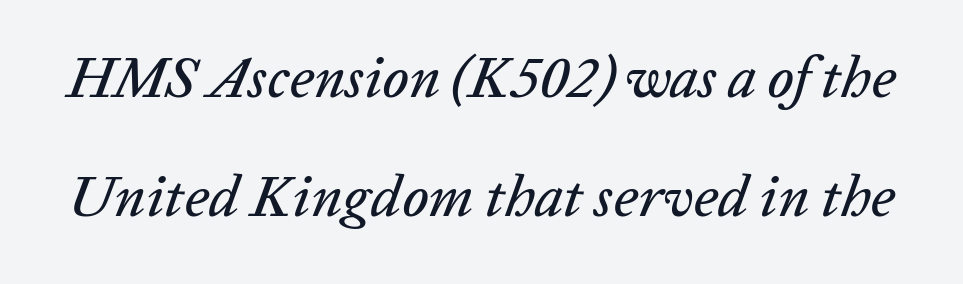
{"italic": "yes", "lean": "right", "slant_degrees": 20, "width": "normal", "stroke_contrast": "low", "x_height": "medium", "monospaced": "no", "underline": "no", "line_spacing": "loose", "line_spacing_ratio": 2.05, "letter_spacing": "normal", "letter_spacing_em": 0.0, "glyph_px": 58}
